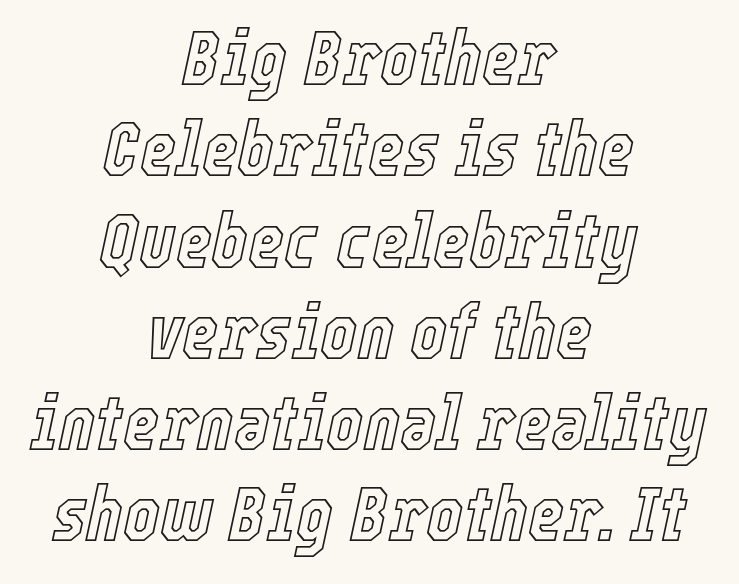
Q: Is the text italic (slanted)? A: Yes, it leans right by about 12 degrees.
Q: Is the text underlined? A: No.
Q: How is the paragraph aligned? A: Centered.
Q: Is the spacing between letters normal or unusually wide? A: Normal.
Q: Width (condensed, normal, or wide)? A: Condensed.
Q: x-height? A: Medium.
Q: Monospaced? A: No.
